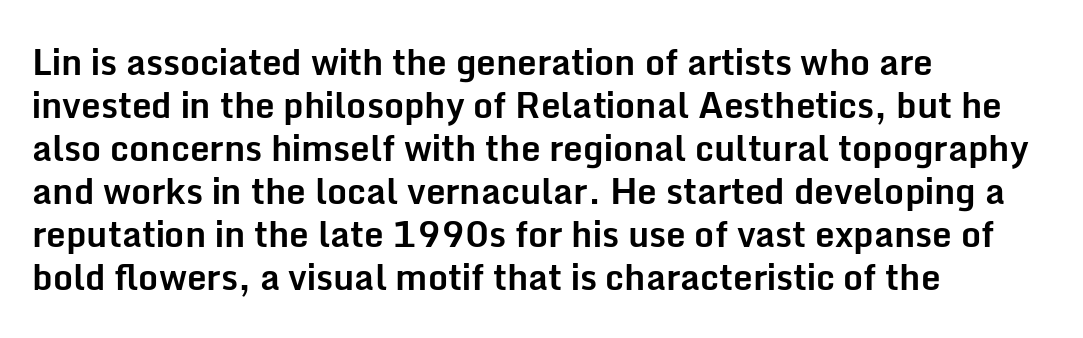
Reading down the block, your eye returns to a fixed left position each line. When letters stand straight like this, we call the style roman or upright. Each row of text sits above clean, open space. Grotesque or geometric, the face here clearly has no serifs. No extra tracking has been applied to these lines.
